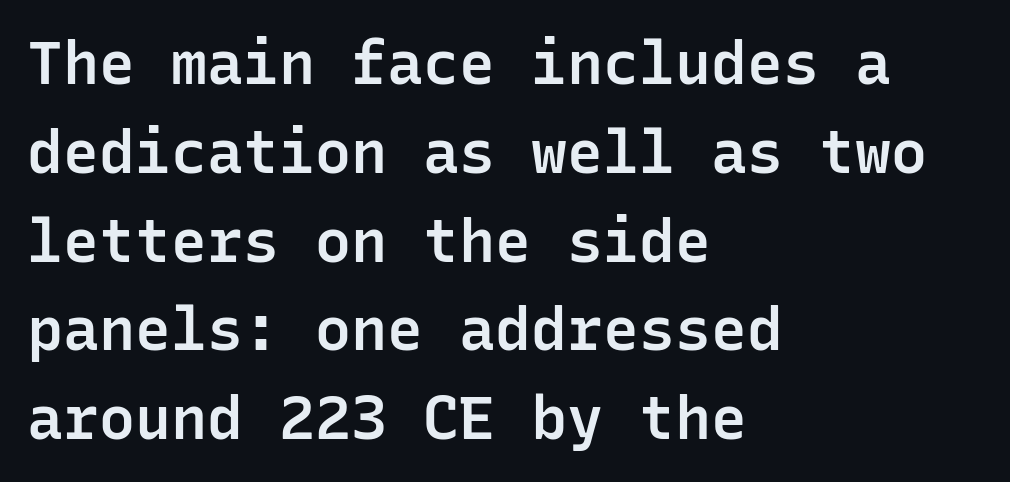
Q: Is the text bold? A: Semi-bold.
Q: Is the text italic (slanted)? A: No, it is upright.
Q: Is the typeface a serif or a sans-serif typeface? A: Sans-serif.
Q: Is the text underlined? A: No.
Q: How is the paragraph aligned? A: Left-aligned.
Q: Is the spacing between letters normal or unusually wide? A: Normal.
Q: Is the spacing between lines tight, normal or loose? A: Normal.
Q: Width (condensed, normal, or wide)? A: Normal.
Q: Stroke contrast? A: Low.
Q: x-height? A: Medium.
Q: Monospaced? A: Yes.
